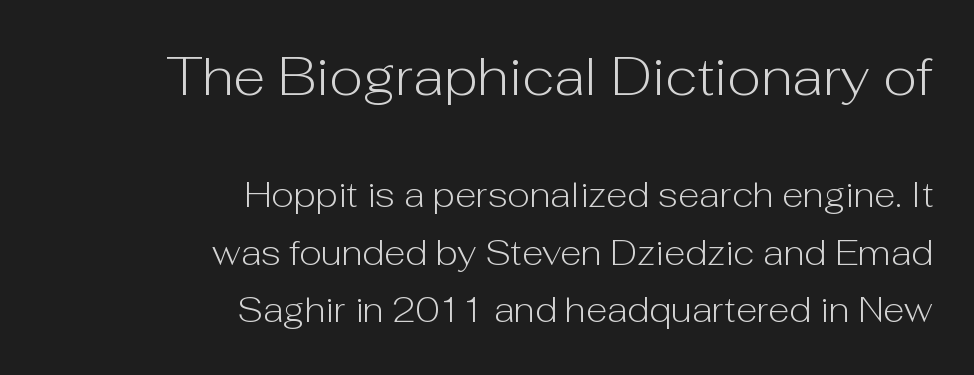
{"serif": "no", "italic": "no", "bold": "no", "weight": "light", "width": "normal", "stroke_contrast": "low", "x_height": "medium", "monospaced": "no", "underline": "no", "align": "right", "line_spacing": "normal", "line_spacing_ratio": 1.65, "letter_spacing": "normal", "letter_spacing_em": 0.0, "larger_block": "first", "size_ratio": 1.51, "glyph_px": 53}
